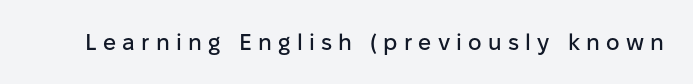
{"italic": "no", "underline": "no", "letter_spacing": "wide", "letter_spacing_em": 0.27, "glyph_px": 23}
